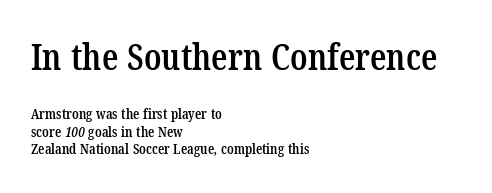
Q: Is the text bold? A: Semi-bold.
Q: Is the typeface a serif or a sans-serif typeface? A: Serif.
Q: Is the text underlined? A: No.
Q: How is the paragraph aligned? A: Left-aligned.
Q: Is the spacing between letters normal or unusually wide? A: Normal.
Q: Which block of text is set in a larger size, the first (top) or the second (bottom)? A: The first (top) one.
Q: Width (condensed, normal, or wide)? A: Condensed.
Q: Stroke contrast? A: Low.
Q: x-height? A: Medium.
Q: Monospaced? A: No.
